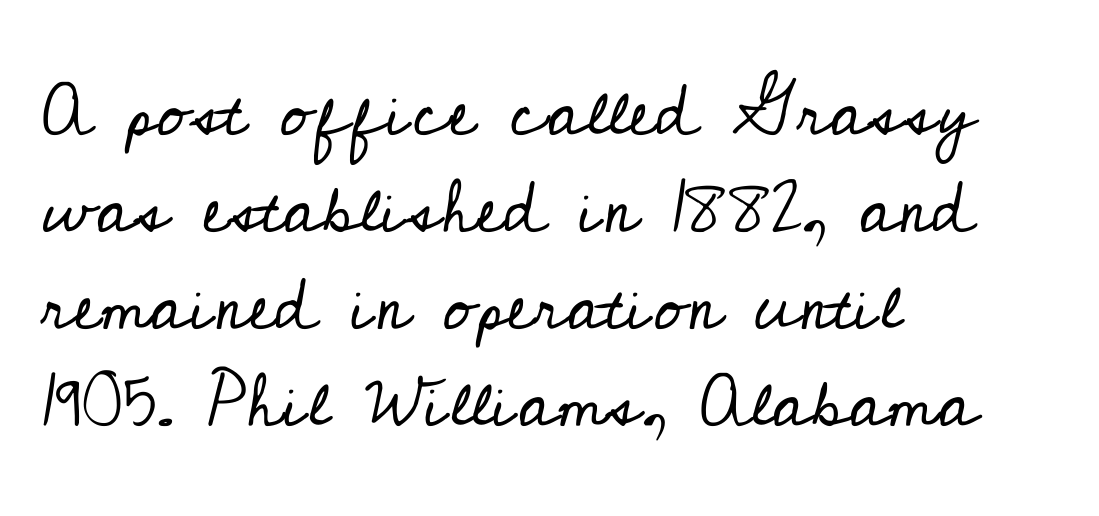
{"serif": "yes", "bold": "no", "weight": "regular", "width": "normal", "stroke_contrast": "low", "x_height": "small", "monospaced": "no", "underline": "no", "align": "left", "line_spacing": "normal", "line_spacing_ratio": 1.31, "letter_spacing": "normal", "letter_spacing_em": 0.0, "glyph_px": 74}
